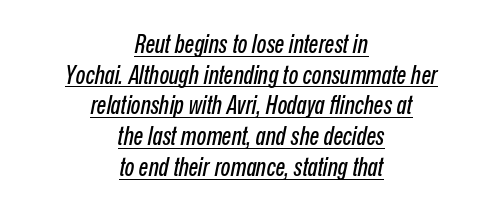
Q: Is the text italic (slanted)? A: Yes, it leans right by about 12 degrees.
Q: Is the text underlined? A: Yes.
Q: How is the paragraph aligned? A: Centered.
Q: Is the spacing between letters normal or unusually wide? A: Normal.
